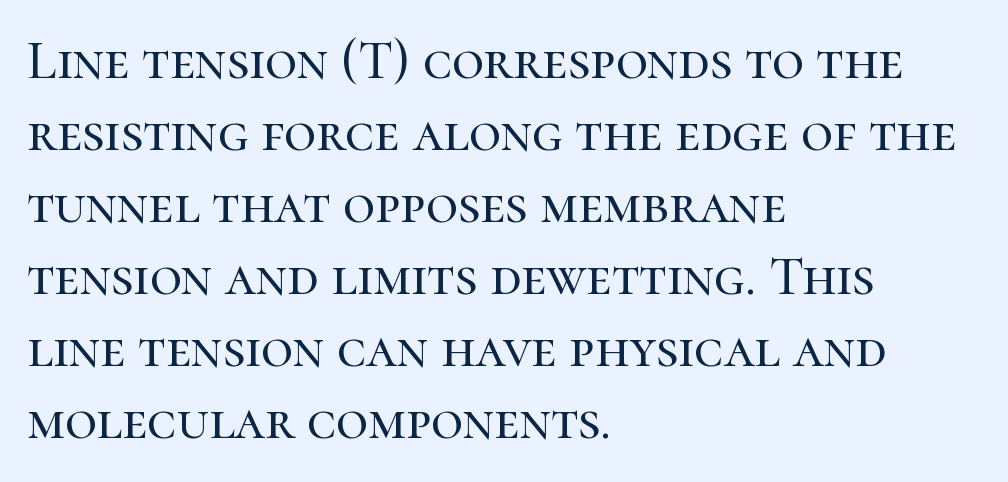
Q: Is the text italic (slanted)? A: No, it is upright.
Q: Is the typeface a serif or a sans-serif typeface? A: Serif.
Q: Is the text underlined? A: No.
Q: How is the paragraph aligned? A: Left-aligned.
Q: Is the spacing between letters normal or unusually wide? A: Normal.
Q: Is the spacing between lines tight, normal or loose? A: Normal.
Q: Width (condensed, normal, or wide)? A: Normal.
Q: Stroke contrast? A: High.
Q: x-height? A: Medium.
Q: Monospaced? A: No.
